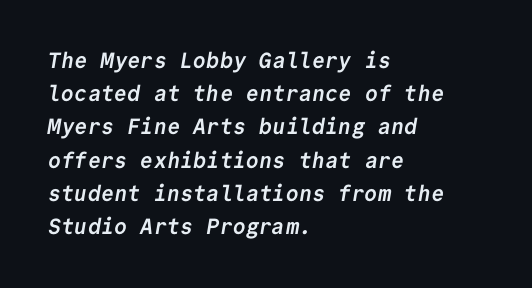
{"bold": "yes", "underline": "no", "align": "left", "line_spacing": "normal", "line_spacing_ratio": 1.51, "letter_spacing": "normal", "letter_spacing_em": 0.0, "glyph_px": 22}
